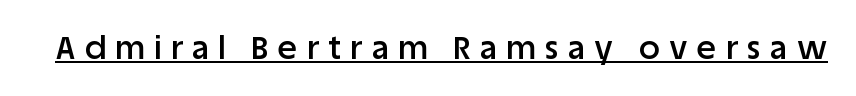
Letter spacing: wide. A typesetter would label this face a sans. Does a line run under the words? Yes, clearly. The sample has been set in demibold, a notch under bold. Here the designer chose a conventional face with non-uniform glyph widths.
